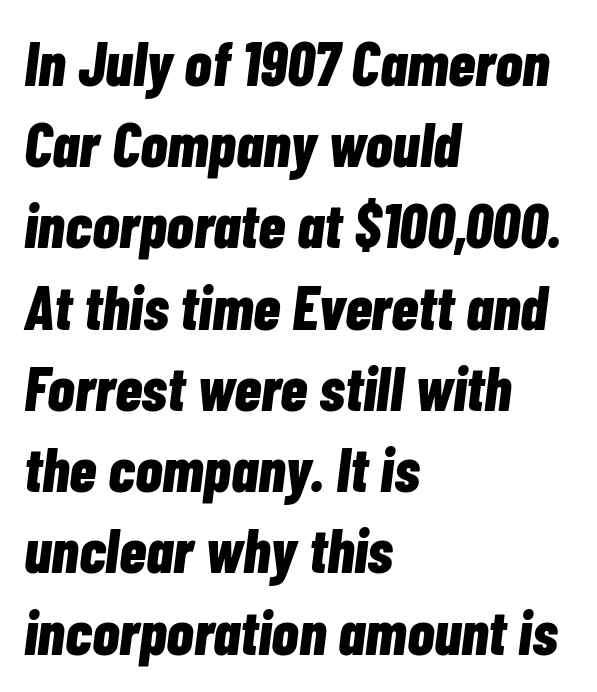
{"italic": "yes", "lean": "right", "slant_degrees": 7, "bold": "yes", "weight": "bold", "width": "condensed", "stroke_contrast": "low", "x_height": "medium", "monospaced": "no", "underline": "no", "align": "left", "line_spacing": "normal", "line_spacing_ratio": 1.31, "letter_spacing": "normal", "letter_spacing_em": 0.0, "glyph_px": 62}
